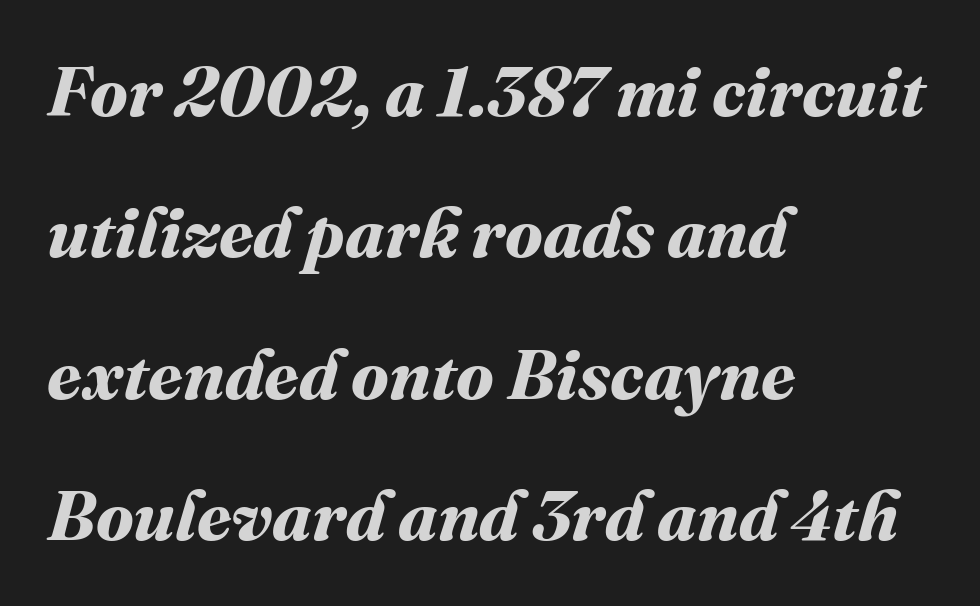
The image shows 70 px bold type; set left-aligned, loose line spacing (2.02x), normal letter spacing, not underlined; medium stroke contrast and a medium x-height.
